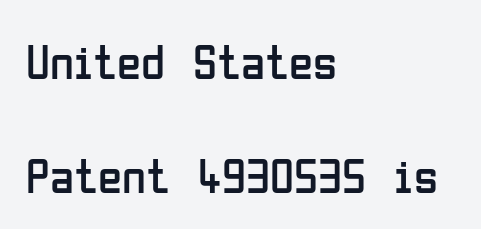
{"serif": "no", "italic": "no", "bold": "no", "weight": "regular", "width": "condensed", "stroke_contrast": "low", "x_height": "medium", "monospaced": "no", "underline": "no", "align": "left", "line_spacing": "loose", "line_spacing_ratio": 2.32, "letter_spacing": "normal", "letter_spacing_em": 0.0, "glyph_px": 49}
